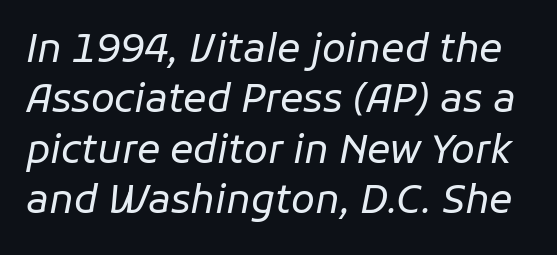
{"italic": "yes", "lean": "right", "slant_degrees": 11, "bold": "no", "weight": "regular", "width": "normal", "stroke_contrast": "low", "x_height": "medium", "monospaced": "no", "underline": "no", "line_spacing": "normal", "line_spacing_ratio": 1.29, "letter_spacing": "normal", "letter_spacing_em": 0.0, "glyph_px": 39}
